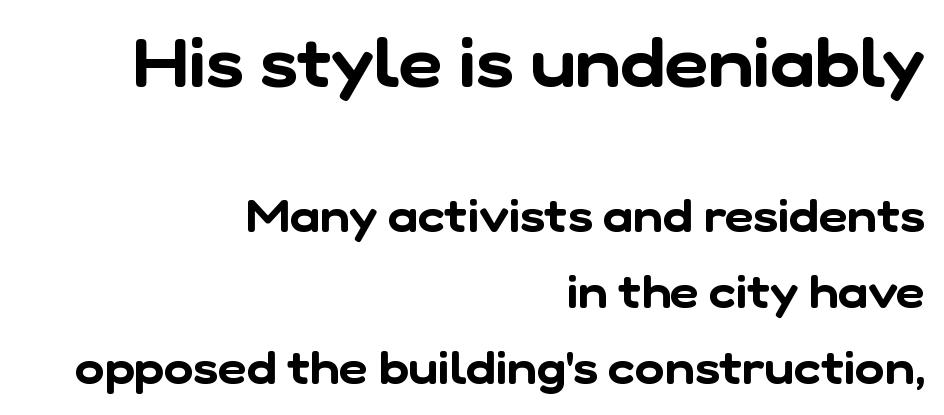
{"serif": "no", "width": "normal", "stroke_contrast": "low", "x_height": "medium", "monospaced": "no", "underline": "no", "align": "right", "line_spacing": "normal", "line_spacing_ratio": 1.69, "letter_spacing": "normal", "letter_spacing_em": 0.0, "larger_block": "first", "size_ratio": 1.51, "glyph_px": 68}
